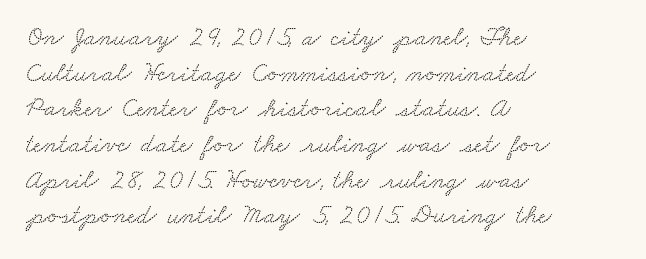
Short note: letters normally spaced. If you drew a ruler down the left edge, every line would touch it. The area under the type is left untouched. Reading down the column, the eye jumps a familiar distance to each next line.
